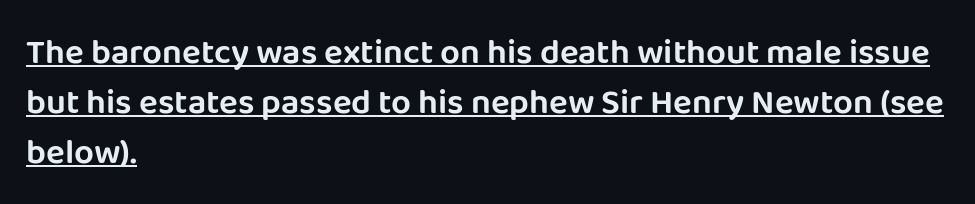
Q: Is the text italic (slanted)? A: No, it is upright.
Q: Is the typeface a serif or a sans-serif typeface? A: Sans-serif.
Q: Is the text underlined? A: Yes.
Q: How is the paragraph aligned? A: Left-aligned.
Q: Is the spacing between letters normal or unusually wide? A: Normal.
Q: Is the spacing between lines tight, normal or loose? A: Normal.
Q: Width (condensed, normal, or wide)? A: Normal.
Q: Stroke contrast? A: Low.
Q: x-height? A: Large.
Q: Monospaced? A: No.
